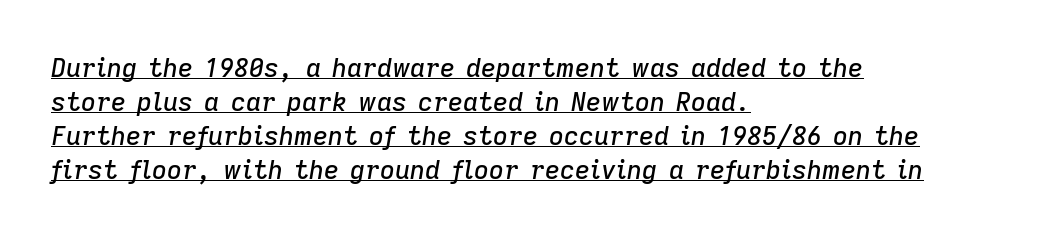
The rendering uses a moderate line-height, typical for paragraphs. The specimen reads as italic at a glance. Nothing unusual about the tracking: characters are spaced as the font intends. Each line of the rendering has a horizontal stroke beneath the glyphs. A classic flush-left, rag-right setting is used for this passage.
